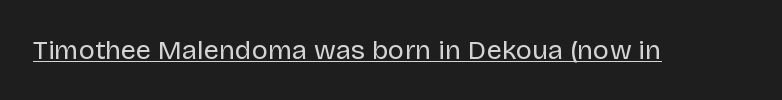
Vertical stems look standard width or narrower in stroke. This sample carries an underscore along the baseline area. Notice how the stems are strictly vertical — no italics here. Spacing between characters is what you'd get straight out of the box.
